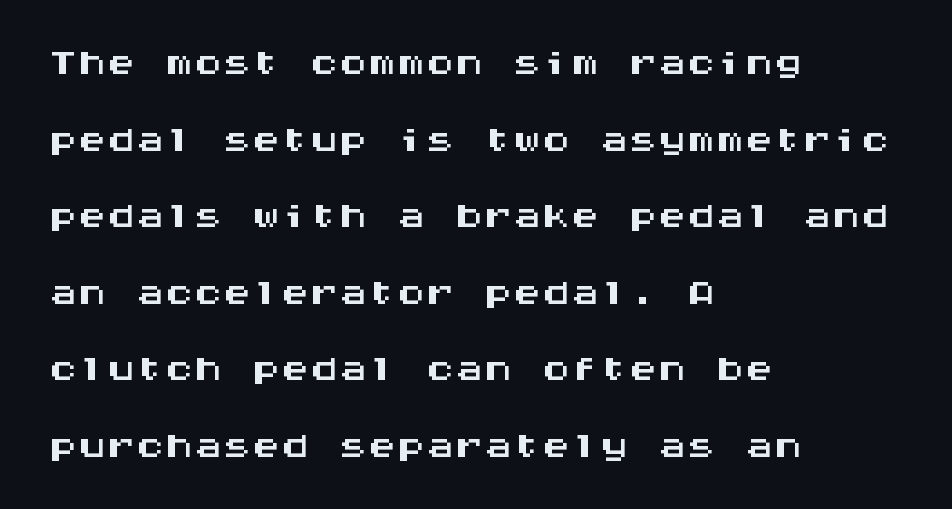
The image shows 58 px wide sans-serif type, upright, monospaced; set left-aligned, normal line spacing (1.32x), normal letter spacing, not underlined; medium stroke contrast and a large x-height.
